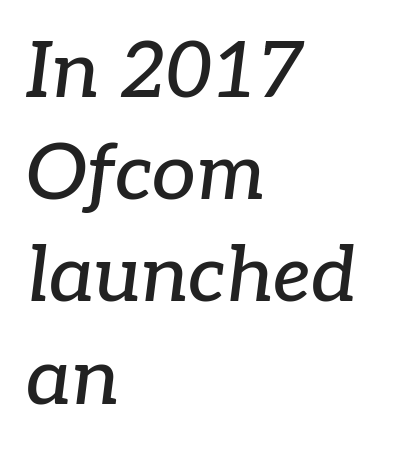
{"serif": "yes", "italic": "yes", "lean": "right", "slant_degrees": 7, "width": "normal", "stroke_contrast": "low", "x_height": "medium", "monospaced": "no", "underline": "no", "align": "left", "line_spacing": "normal", "line_spacing_ratio": 1.31, "letter_spacing": "normal", "letter_spacing_em": 0.0, "glyph_px": 78}
